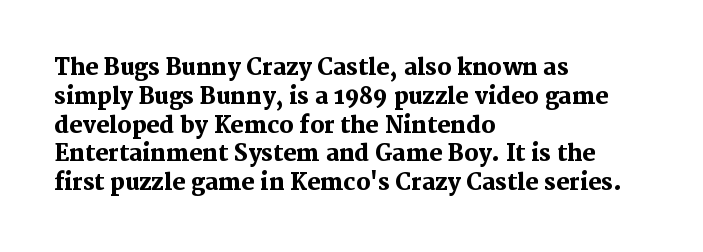
Q: Is the text bold? A: Yes.
Q: Is the text italic (slanted)? A: No, it is upright.
Q: Is the text underlined? A: No.
Q: How is the paragraph aligned? A: Left-aligned.
Q: Is the spacing between letters normal or unusually wide? A: Normal.
Q: Is the spacing between lines tight, normal or loose? A: Normal.
